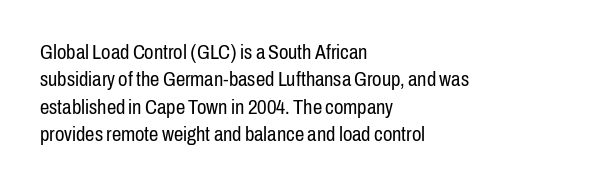
The image shows 21 px text type, upright; set left-aligned, normal line spacing (1.3x), normal letter spacing, not underlined.
